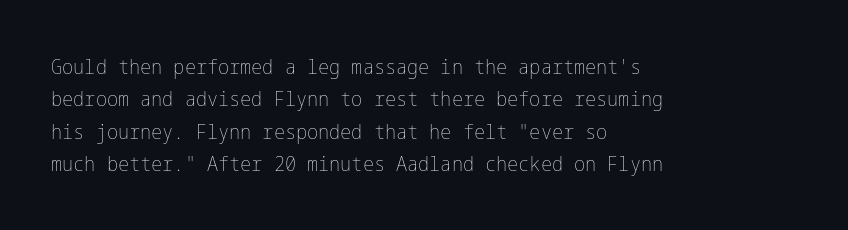
Q: Is the text bold? A: No.
Q: Is the text italic (slanted)? A: No, it is upright.
Q: Is the text underlined? A: No.
Q: How is the paragraph aligned? A: Left-aligned.
Q: Is the spacing between letters normal or unusually wide? A: Normal.
Q: Is the spacing between lines tight, normal or loose? A: Normal.
